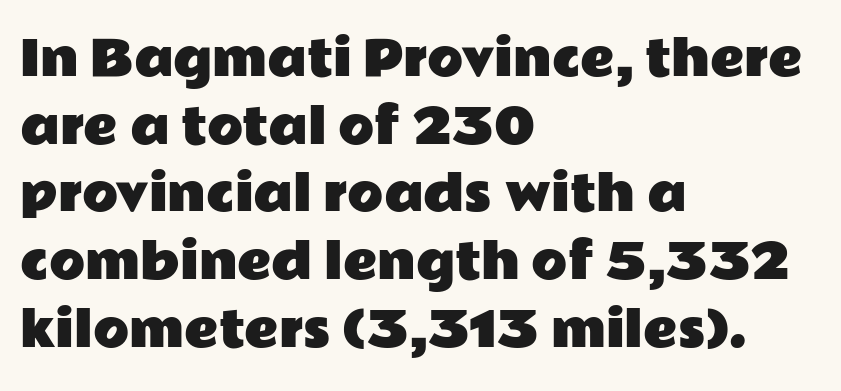
{"serif": "no", "italic": "no", "width": "wide", "stroke_contrast": "low", "x_height": "medium", "monospaced": "no", "underline": "no", "align": "left", "line_spacing": "normal", "line_spacing_ratio": 1.44, "letter_spacing": "normal", "letter_spacing_em": 0.0, "glyph_px": 47}
